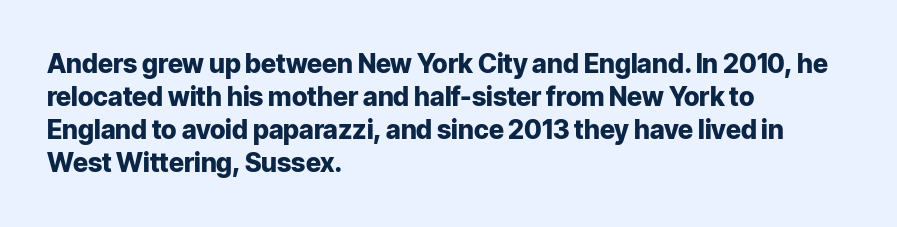
Q: Is the text bold? A: Yes.
Q: Is the text italic (slanted)? A: No, it is upright.
Q: Is the text underlined? A: No.
Q: How is the paragraph aligned? A: Left-aligned.
Q: Is the spacing between letters normal or unusually wide? A: Normal.
Q: Is the spacing between lines tight, normal or loose? A: Normal.
